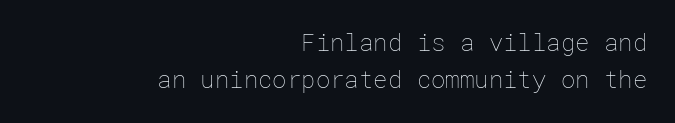
Q: Is the text bold? A: No.
Q: Is the text italic (slanted)? A: No, it is upright.
Q: Is the text underlined? A: No.
Q: How is the paragraph aligned? A: Right-aligned.
Q: Is the spacing between letters normal or unusually wide? A: Normal.
Q: Is the spacing between lines tight, normal or loose? A: Normal.
